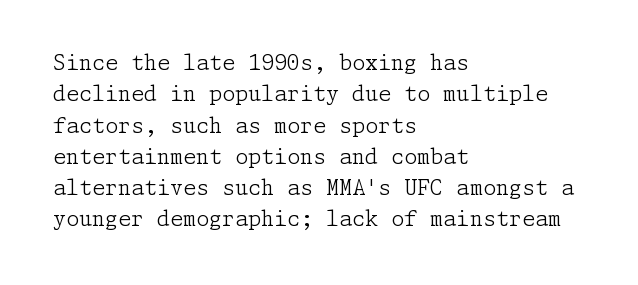
Ordinary non-slanted type is in use. Honestly, the row spacing looks completely unremarkable. These lines keep a tight, regular rhythm from letter to letter. These lines stack with their left ends in a neat column.
